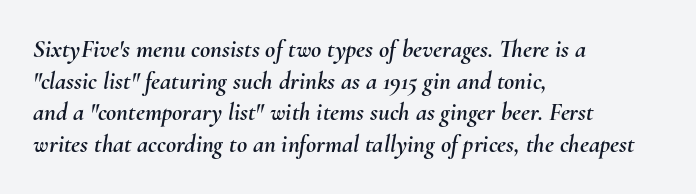
The paragraph has a hard left edge and a soft right edge. Italic? Definitely — the glyphs are oblique. Bare-footed words on every line. Vertical spacing — default. The type is set solid horizontally, with unmodified tracking.
